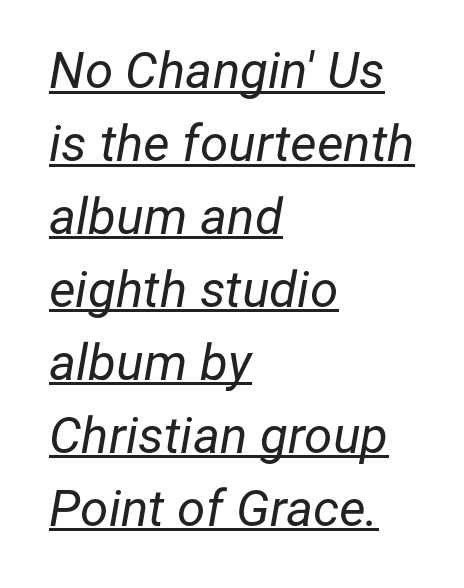
Stem width sits at or under what a default text font uses. Letter spacing: default. Would a proofreader flag this as italicized? Yes. Character widths vary here, with narrow letters taking less room than wide ones. A rule runs beneath these lines of type. Short and long lines alike share a common starting point at left.
